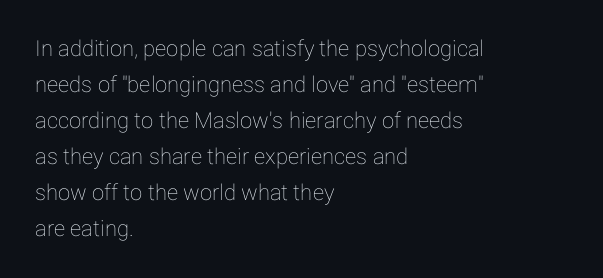
The image shows 22 px text type, upright; set left-aligned, normal line spacing (1.64x), normal letter spacing, not underlined.
